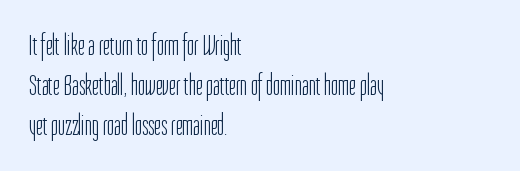
The image shows 30 px light, condensed sans-serif type, upright; set left-aligned, normal line spacing (1.33x), normal letter spacing, not underlined; low stroke contrast and a medium x-height.
